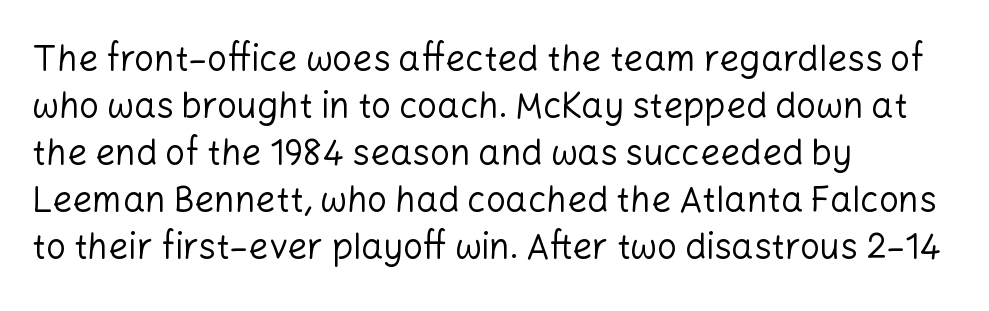
The image shows 35 px regular-weight sans-serif type, upright; set left-aligned, normal line spacing (1.34x), normal letter spacing, not underlined; low stroke contrast and a medium x-height.
